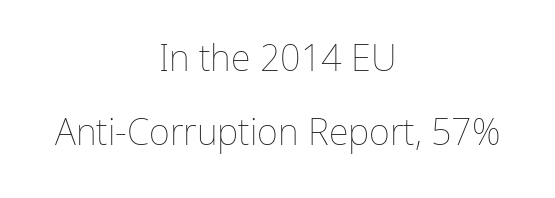
In terms of posture, this sample is upright. The rendering uses natural spacing where letterforms have individual widths. Every row of glyphs is offset so its center matches the block's center. Rows of type keep a wide berth in the vertical direction.
